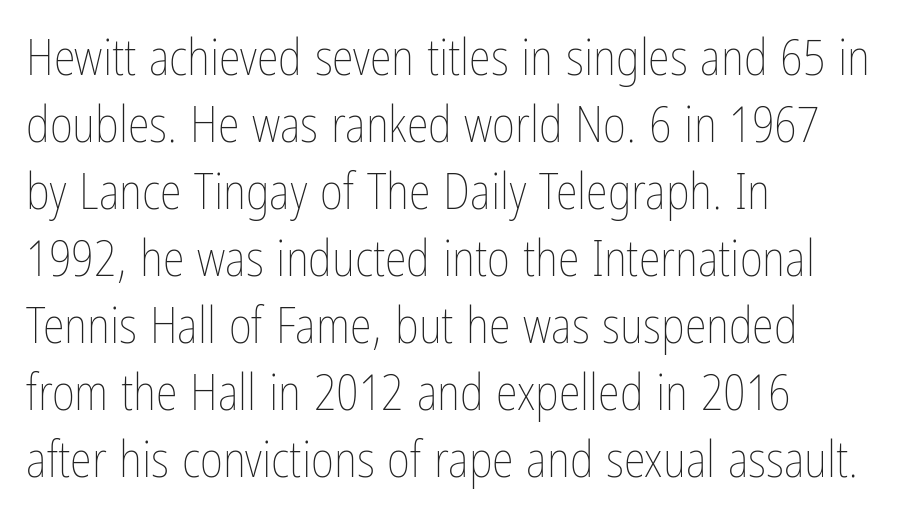
Default kerning and tracking; the words read as compact shapes. Each letter keeps its own natural width here, so spacing adapts to shape. The baseline area is clear. Weight class: somewhere from thin through regular.
